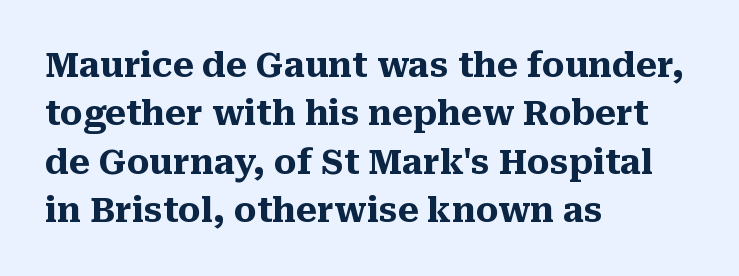
The image shows 34 px heavy serif type, upright; set left-aligned, normal line spacing (1.42x), normal letter spacing, not underlined; medium stroke contrast and a medium x-height.
